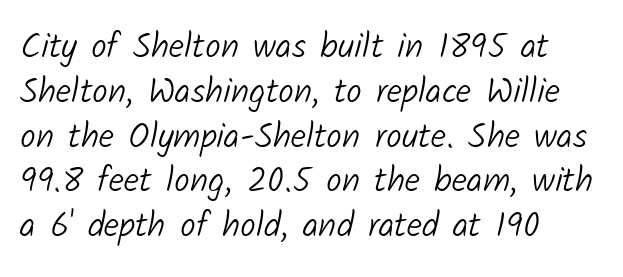
These lines keep a tight, regular rhythm from letter to letter. Unbolded letterforms with no extra heft. The face used here is proportionally spaced, like ordinary book or web type. Compared with a centered layout, this one pins lines to the left instead. The vertical gap from one line to the next is medium. This rendering employs a face without finishing strokes, i.e., a sans-serif.
